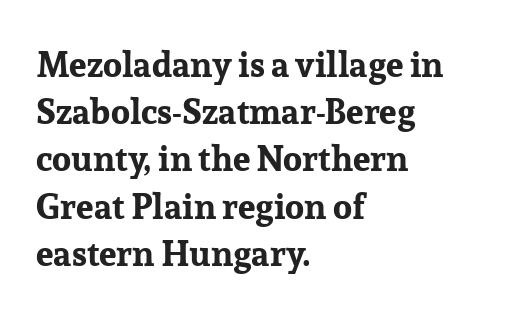
The image shows 35 px bold serif type, upright; set left-aligned, normal line spacing (1.35x), normal letter spacing, not underlined; low stroke contrast and a medium x-height.
